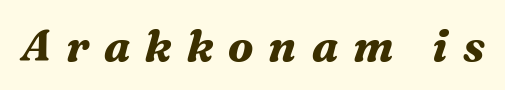
Q: Is the text bold? A: Yes.
Q: Is the text italic (slanted)? A: Yes, it leans right by about 16 degrees.
Q: Is the typeface a serif or a sans-serif typeface? A: Serif.
Q: Is the text underlined? A: No.
Q: Is the spacing between letters normal or unusually wide? A: Unusually wide.
Q: Width (condensed, normal, or wide)? A: Normal.
Q: Stroke contrast? A: Medium.
Q: x-height? A: Medium.
Q: Monospaced? A: No.
